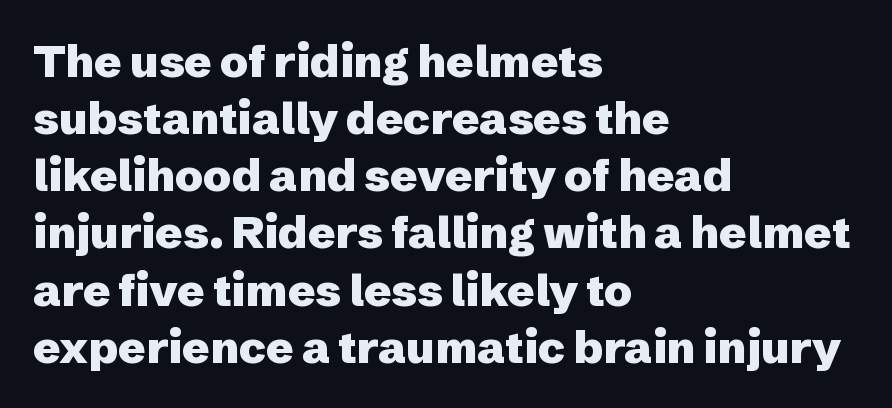
Here the glyphs are tracked normally, forming tight word shapes. Rendered with straight, roman letterforms. Letters rest on an invisible, unmarked baseline. Varying glyph widths throughout — classic text-font behaviour. Baseline-to-baseline distance is the conventional proportion of letter height.
